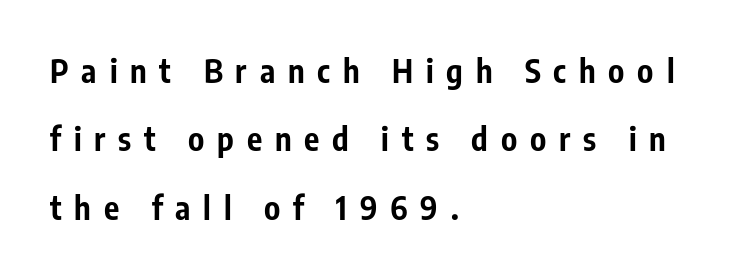
When letters stand straight like this, we call the style roman or upright. The passage shown is not underscored anywhere. Weight check: bold — yes, fully. How would I describe the line gaps? Wide and relaxed. Letter spacing: wide. Here the designer chose a conventional face with non-uniform glyph widths.
